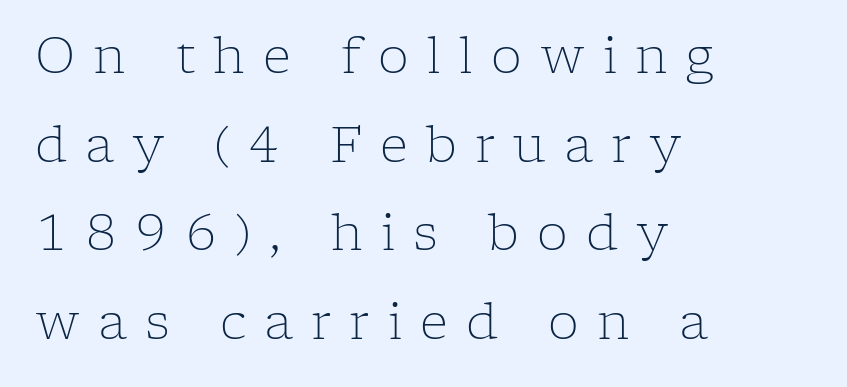
{"serif": "yes", "italic": "no", "bold": "no", "weight": "light", "width": "normal", "stroke_contrast": "low", "x_height": "medium", "monospaced": "no", "underline": "no", "align": "left", "line_spacing_ratio": 1.81, "letter_spacing": "wide", "letter_spacing_em": 0.37, "glyph_px": 49}
